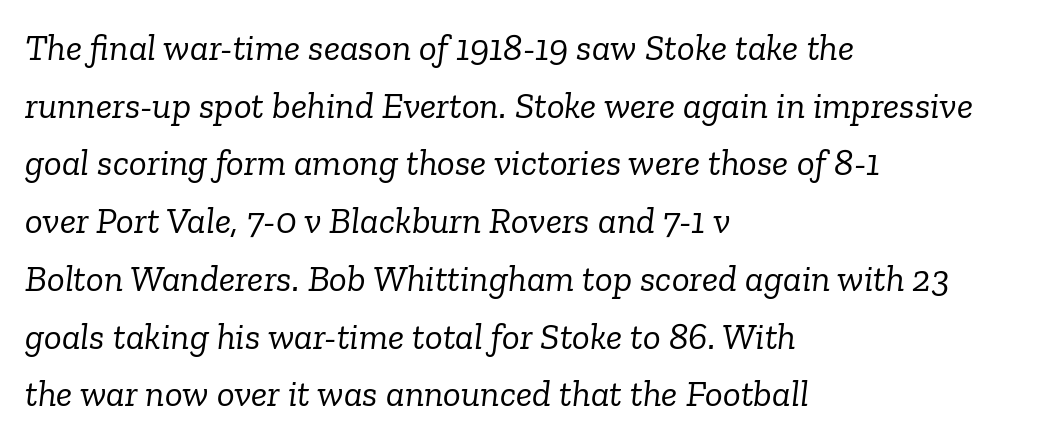
Q: Is the text bold? A: No.
Q: Is the text italic (slanted)? A: Yes, it leans right by about 6 degrees.
Q: Is the typeface a serif or a sans-serif typeface? A: Serif.
Q: Is the text underlined? A: No.
Q: How is the paragraph aligned? A: Left-aligned.
Q: Is the spacing between letters normal or unusually wide? A: Normal.
Q: Is the spacing between lines tight, normal or loose? A: Normal.
Q: Width (condensed, normal, or wide)? A: Normal.
Q: Stroke contrast? A: Low.
Q: x-height? A: Medium.
Q: Monospaced? A: No.
